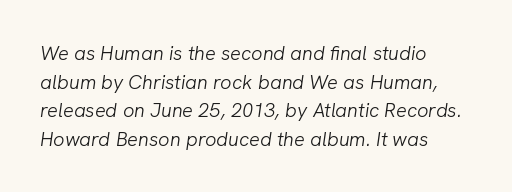
{"italic": "yes", "lean": "right", "slant_degrees": 8, "bold": "no", "underline": "no", "align": "left", "line_spacing": "normal", "line_spacing_ratio": 1.43, "letter_spacing": "normal", "letter_spacing_em": 0.0, "glyph_px": 20}
